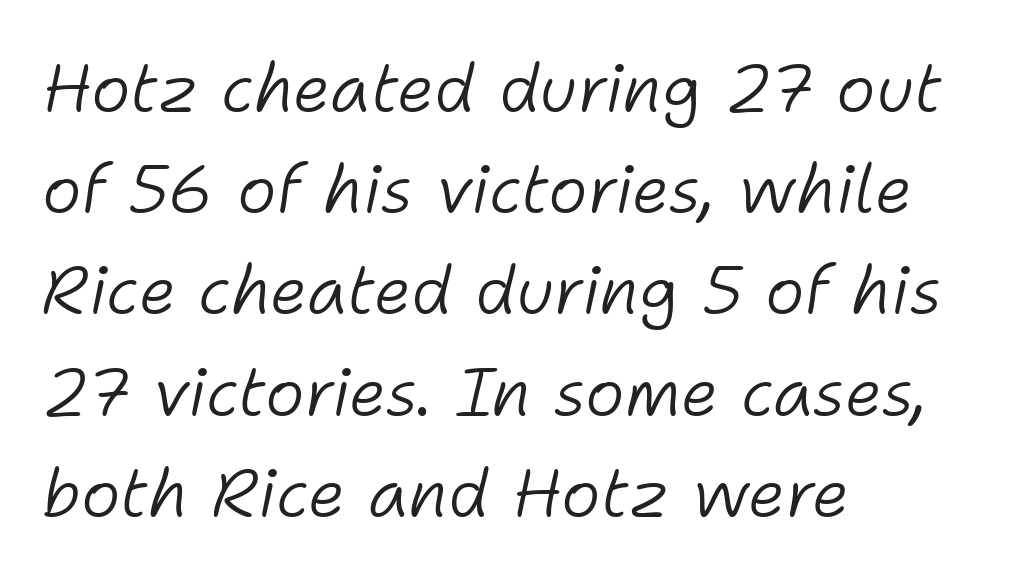
{"italic": "yes", "lean": "right", "slant_degrees": 11, "bold": "no", "weight": "light", "width": "normal", "stroke_contrast": "low", "x_height": "medium", "monospaced": "no", "underline": "no", "align": "left", "line_spacing": "normal", "line_spacing_ratio": 1.51, "letter_spacing": "normal", "letter_spacing_em": 0.0, "glyph_px": 67}
